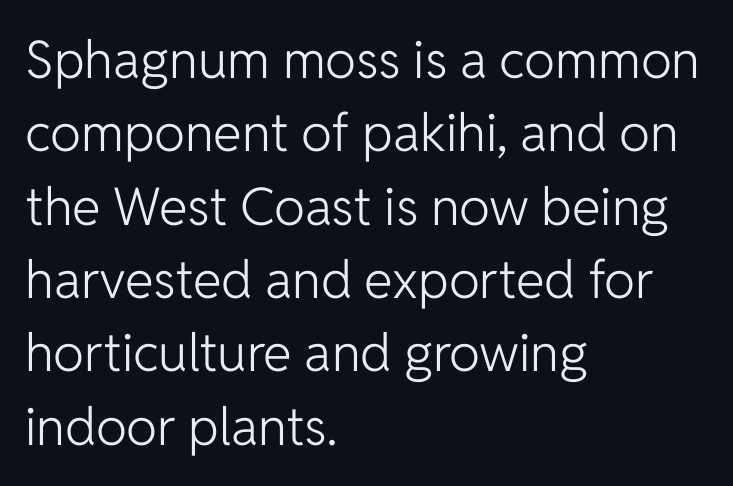
The image shows 52 px light sans-serif type, upright; set left-aligned, normal line spacing (1.41x), normal letter spacing, not underlined; low stroke contrast and a medium x-height.
